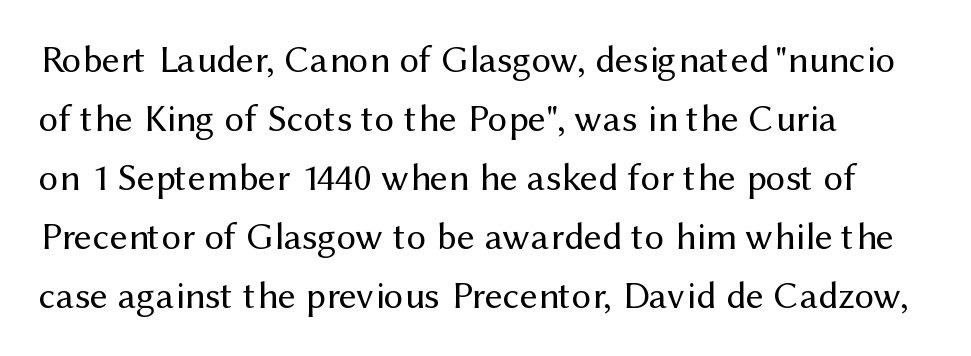
Q: Is the text bold? A: No.
Q: Is the text italic (slanted)? A: No, it is upright.
Q: Is the typeface a serif or a sans-serif typeface? A: Sans-serif.
Q: Is the text underlined? A: No.
Q: How is the paragraph aligned? A: Left-aligned.
Q: Is the spacing between letters normal or unusually wide? A: Normal.
Q: Is the spacing between lines tight, normal or loose? A: Normal.
Q: Width (condensed, normal, or wide)? A: Normal.
Q: Stroke contrast? A: Medium.
Q: x-height? A: Medium.
Q: Monospaced? A: No.
